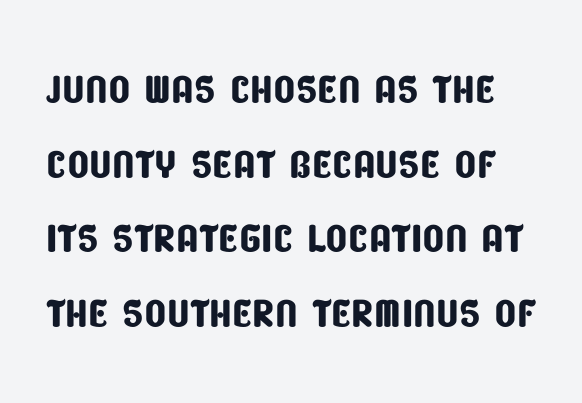
{"serif": "no", "width": "condensed", "stroke_contrast": "low", "x_height": "large", "monospaced": "no", "underline": "no", "line_spacing": "normal", "line_spacing_ratio": 1.31, "letter_spacing": "normal", "letter_spacing_em": 0.0, "glyph_px": 57}
